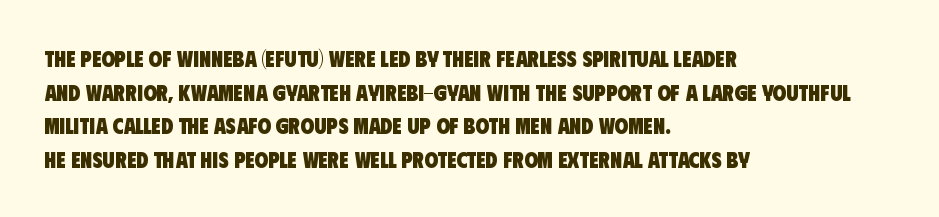
{"bold": "yes", "underline": "no", "align": "left", "line_spacing": "normal", "line_spacing_ratio": 1.53, "letter_spacing": "normal", "letter_spacing_em": 0.0, "glyph_px": 22}
